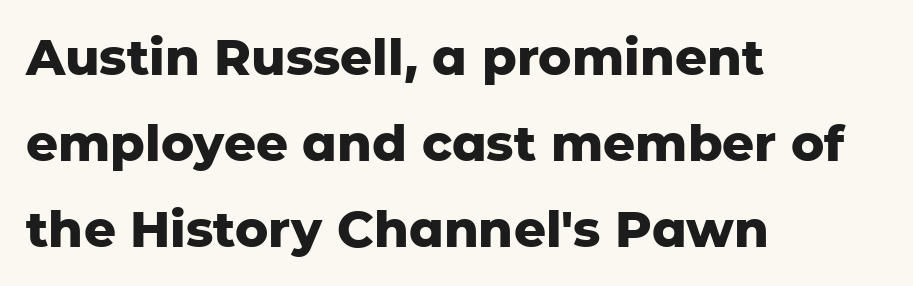
{"serif": "no", "italic": "no", "bold": "yes", "weight": "heavy", "width": "normal", "stroke_contrast": "low", "x_height": "medium", "monospaced": "no", "underline": "no", "align": "left", "line_spacing_ratio": 1.72, "letter_spacing": "normal", "letter_spacing_em": 0.0, "glyph_px": 50}
